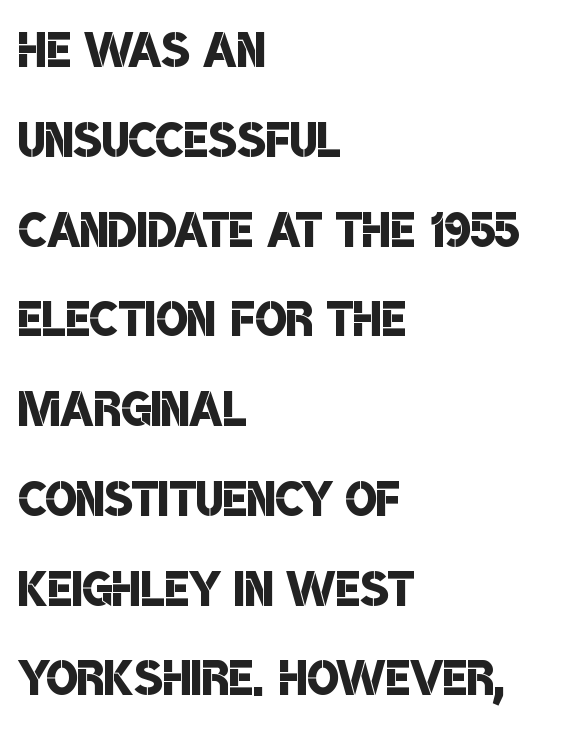
Q: Is the text bold? A: Semi-bold.
Q: Is the typeface a serif or a sans-serif typeface? A: Sans-serif.
Q: Is the text underlined? A: No.
Q: How is the paragraph aligned? A: Left-aligned.
Q: Is the spacing between letters normal or unusually wide? A: Normal.
Q: Is the spacing between lines tight, normal or loose? A: Normal.
Q: Width (condensed, normal, or wide)? A: Condensed.
Q: Stroke contrast? A: Low.
Q: x-height? A: Large.
Q: Monospaced? A: No.
